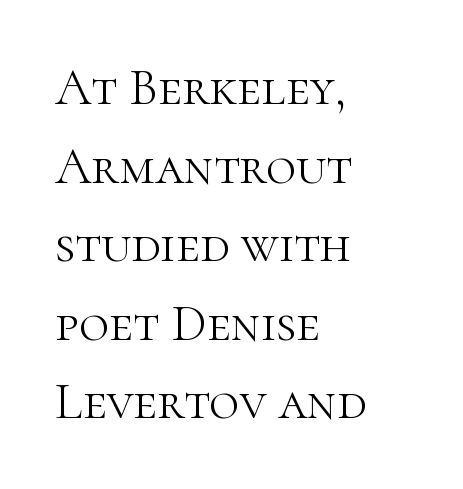
Q: Is the text bold? A: No.
Q: Is the text italic (slanted)? A: No, it is upright.
Q: Is the typeface a serif or a sans-serif typeface? A: Serif.
Q: Is the text underlined? A: No.
Q: How is the paragraph aligned? A: Left-aligned.
Q: Is the spacing between letters normal or unusually wide? A: Normal.
Q: Is the spacing between lines tight, normal or loose? A: Normal.
Q: Width (condensed, normal, or wide)? A: Normal.
Q: Stroke contrast? A: High.
Q: x-height? A: Medium.
Q: Monospaced? A: No.
